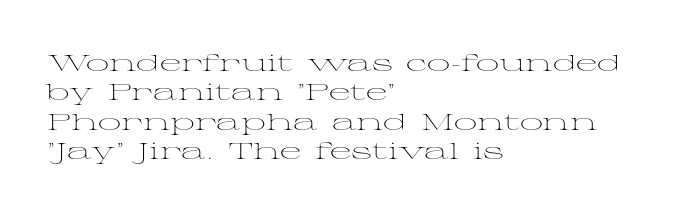
It's the straight-up-and-down kind of type. The face used here is rendered with its standard letterfit. The setting favours the left margin, as ordinary paragraphs usually do. This is not heavy type; no bold has been used. Interline gaps are of average width in this sample.
